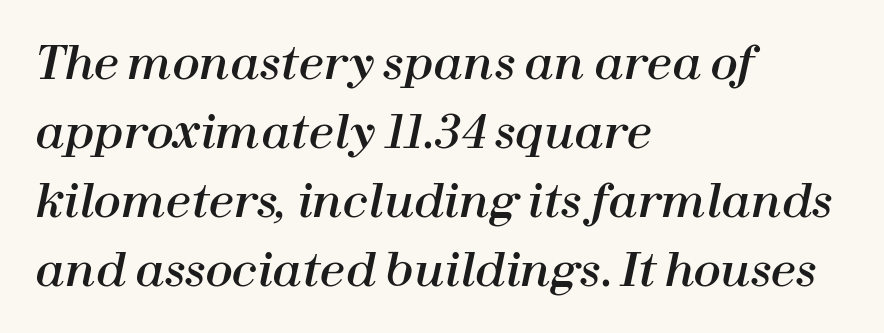
A clean baseline with only descenders dipping below it. Slant detected: the letters are inclined. Left-aligned paragraph, ragged on the right. Note the varied advance widths — an 'i' is clearly narrower than an 'm'. The space between consecutive lines is moderate.
